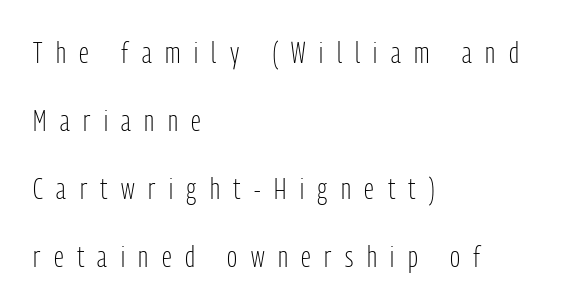
No chunkiness to these letters — they're not bold. The lettering holds an erect, upright posture throughout. Think of a printed novel: that variable character pitch is what you see here. The string is rendered with underlining switched off. Typeset ragged right — the left edge is the straight one. Interline gaps are noticeably wide in this sample.
